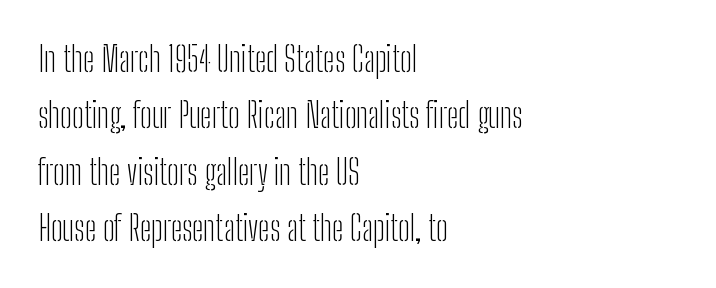
{"serif": "no", "italic": "no", "bold": "no", "weight": "light", "width": "condensed", "stroke_contrast": "low", "x_height": "medium", "monospaced": "no", "underline": "no", "align": "left", "line_spacing": "normal", "line_spacing_ratio": 1.66, "letter_spacing": "normal", "letter_spacing_em": 0.0, "glyph_px": 34}
